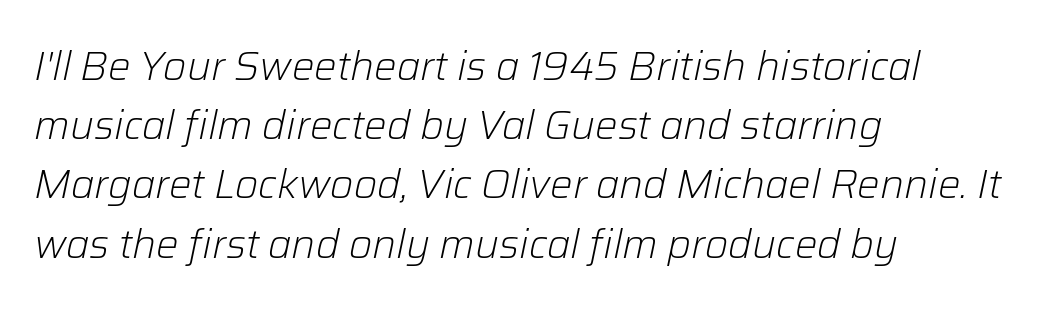
{"italic": "yes", "lean": "right", "slant_degrees": 12, "bold": "no", "weight": "light", "width": "normal", "stroke_contrast": "low", "x_height": "medium", "monospaced": "no", "underline": "no", "align": "left", "line_spacing": "normal", "line_spacing_ratio": 1.48, "letter_spacing": "normal", "letter_spacing_em": 0.0, "glyph_px": 40}
